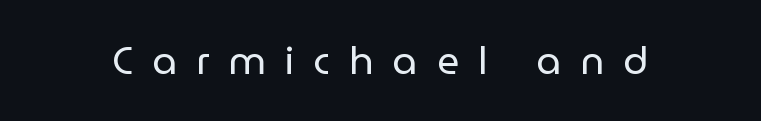
The strokes carry an ordinary text weight at most. Honestly, there is no underline to notice here at all. The letters are spread apart with noticeably loose tracking. Ascenders rise straight up at ninety degrees. Grotesque or geometric, the face here clearly has no serifs. The face used here is proportionally spaced, like ordinary book or web type.
